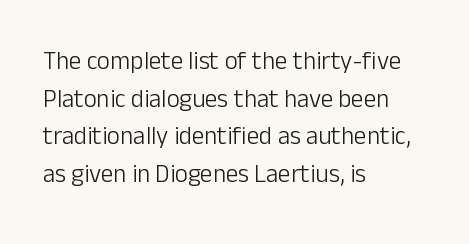
{"italic": "no", "bold": "no", "underline": "no", "align": "left", "line_spacing": "normal", "line_spacing_ratio": 1.51, "letter_spacing": "normal", "letter_spacing_em": 0.0, "glyph_px": 25}
